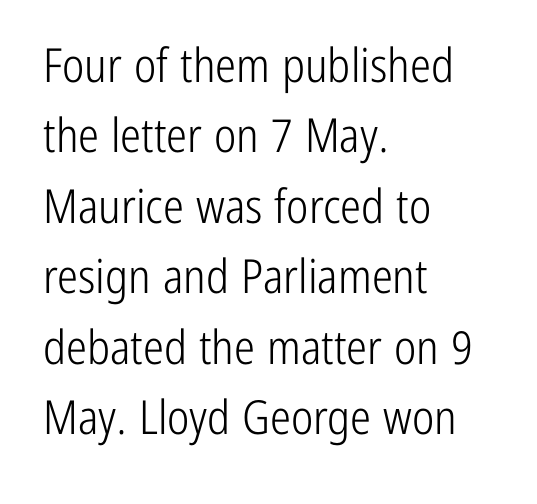
Q: Is the text bold? A: No.
Q: Is the text italic (slanted)? A: No, it is upright.
Q: Is the typeface a serif or a sans-serif typeface? A: Sans-serif.
Q: Is the text underlined? A: No.
Q: How is the paragraph aligned? A: Left-aligned.
Q: Is the spacing between letters normal or unusually wide? A: Normal.
Q: Is the spacing between lines tight, normal or loose? A: Normal.
Q: Width (condensed, normal, or wide)? A: Condensed.
Q: Stroke contrast? A: Low.
Q: x-height? A: Medium.
Q: Monospaced? A: No.
